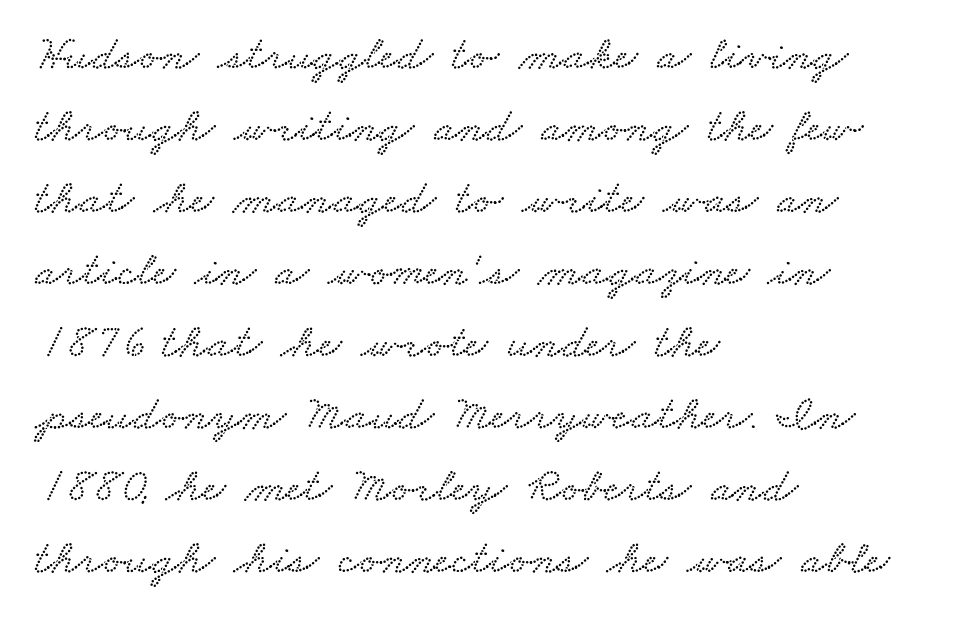
{"width": "wide", "stroke_contrast": "low", "x_height": "small", "monospaced": "no", "underline": "no", "align": "left", "line_spacing": "normal", "line_spacing_ratio": 1.47, "letter_spacing": "normal", "letter_spacing_em": 0.0, "glyph_px": 49}
